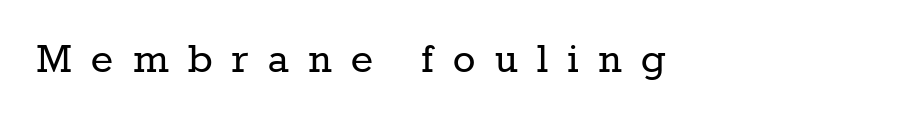
It's the straight-up-and-down kind of type. Characters follow at a spacing far wider than the type designer built in. Old-style or modern, the face here clearly has serifs. Letters have the restrained weight of plain body copy at most. Nobody drew a line under any word here.
